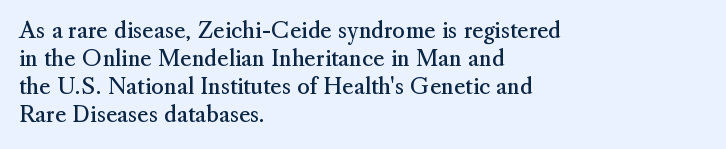
No extra ink here — the face is not bold. Students, observe: this is what conventionally led text looks like. Visually the block forms a straight wall on the left and a jagged coastline on the right. Clear beneath every line of the passage.
